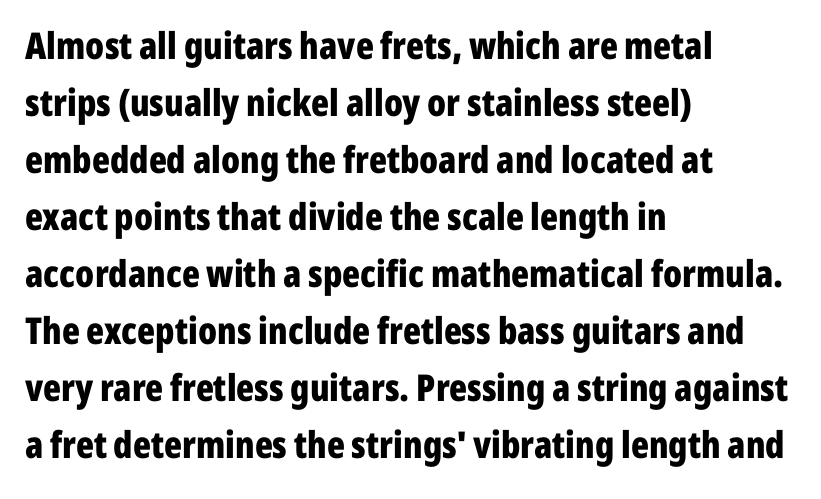
{"serif": "no", "italic": "no", "bold": "yes", "weight": "bold", "width": "condensed", "stroke_contrast": "low", "x_height": "medium", "monospaced": "no", "underline": "no", "align": "left", "line_spacing": "normal", "line_spacing_ratio": 1.54, "letter_spacing": "normal", "letter_spacing_em": 0.0, "glyph_px": 37}
